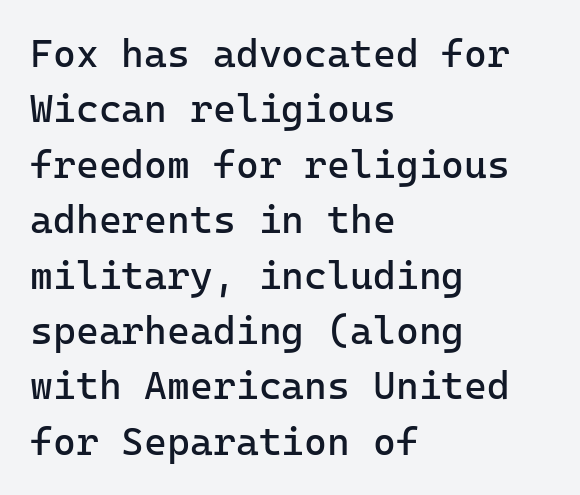
Here the glyphs are tracked normally, forming tight word shapes. Every character here occupies the same horizontal width, giving the sample a typewriter-like rhythm. Only glyphs here, with clear space below each row. Italic? Not at all — the glyphs are vertical. Horizontal bands of white between lines are of average thickness. I'd call this a sans setting — the letters go barefoot.
